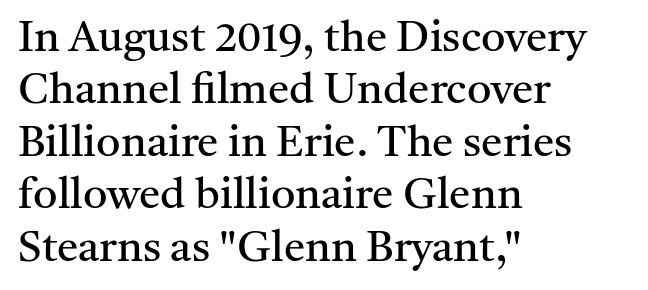
Note the varied advance widths — an 'i' is clearly narrower than an 'm'. Only glyphs here, with clear space below each row. Unlike a clean sans, this face finishes its strokes with serifs. The text block is weighted toward the left margin, trailing off unevenly rightward.
